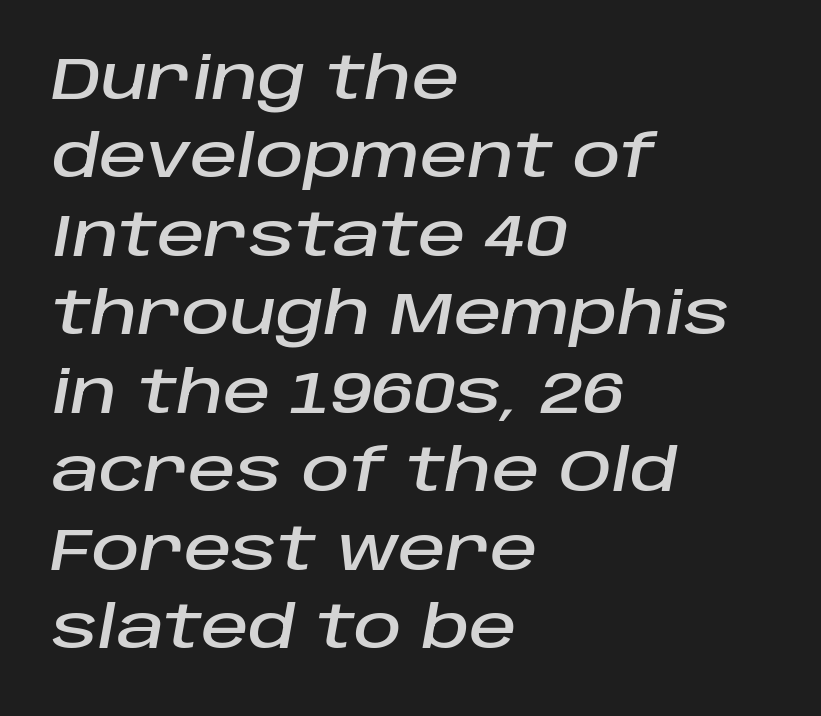
Rows of type keep a routine distance in the vertical direction. Italic? Definitely — the glyphs are oblique. A student would call this left alignment; a typographer would say flush left, rag right. Type without underlining. These lines are rendered in a variable-pitch font. The rendering keeps characters at their native spacing.
